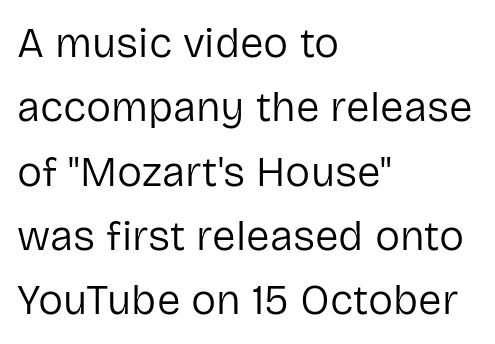
{"serif": "no", "italic": "no", "bold": "no", "weight": "regular", "width": "normal", "stroke_contrast": "low", "x_height": "medium", "monospaced": "no", "underline": "no", "align": "left", "line_spacing": "normal", "line_spacing_ratio": 1.53, "letter_spacing": "normal", "letter_spacing_em": 0.0, "glyph_px": 42}
